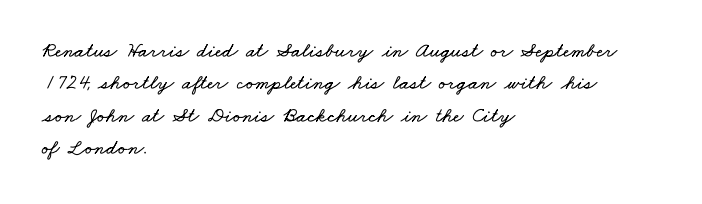
Type without underlining. Left-aligned paragraph, ragged on the right. Words appear dense and cohesive because spacing is normal. The rows are spaced the way most documents space them.
